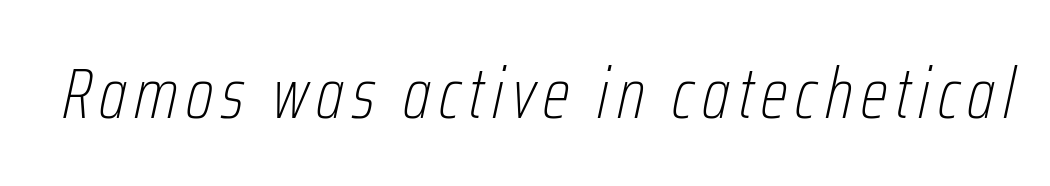
Q: Is the text bold? A: No.
Q: Is the text italic (slanted)? A: Yes, it leans right by about 12 degrees.
Q: Is the text underlined? A: No.
Q: Width (condensed, normal, or wide)? A: Condensed.
Q: Stroke contrast? A: Low.
Q: x-height? A: Medium.
Q: Monospaced? A: No.
